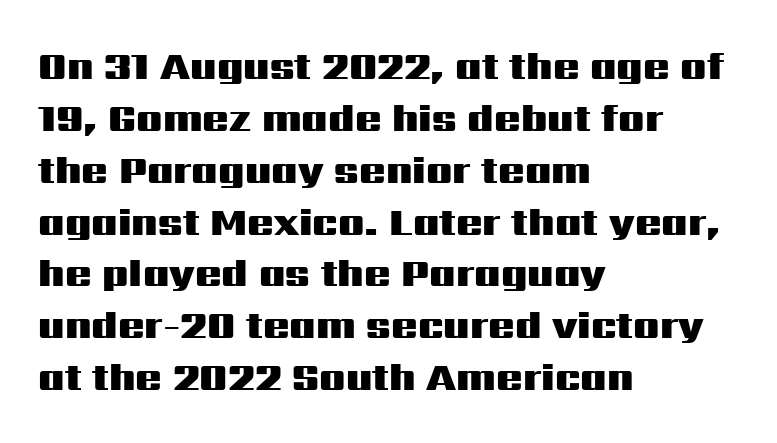
Q: Is the text bold? A: Yes.
Q: Is the text italic (slanted)? A: No, it is upright.
Q: Is the typeface a serif or a sans-serif typeface? A: Sans-serif.
Q: Is the text underlined? A: No.
Q: How is the paragraph aligned? A: Left-aligned.
Q: Is the spacing between letters normal or unusually wide? A: Normal.
Q: Is the spacing between lines tight, normal or loose? A: Normal.
Q: Width (condensed, normal, or wide)? A: Wide.
Q: Stroke contrast? A: Medium.
Q: x-height? A: Medium.
Q: Monospaced? A: No.
